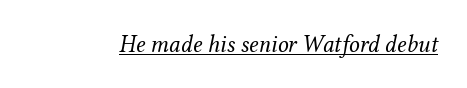
{"italic": "yes", "lean": "right", "slant_degrees": 12, "bold": "no", "underline": "yes", "letter_spacing": "normal", "letter_spacing_em": 0.0, "glyph_px": 24}
